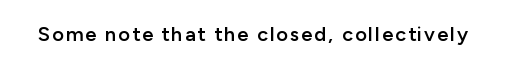
The image shows 20 px text type, upright; set not underlined.
